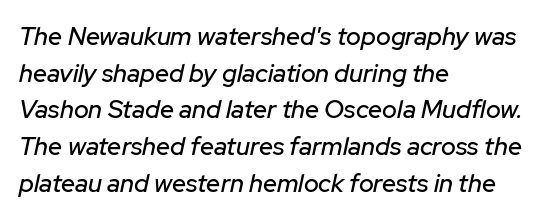
{"italic": "yes", "lean": "right", "slant_degrees": 12, "underline": "no", "align": "left", "line_spacing": "normal", "line_spacing_ratio": 1.47, "letter_spacing": "normal", "letter_spacing_em": 0.0, "glyph_px": 25}
